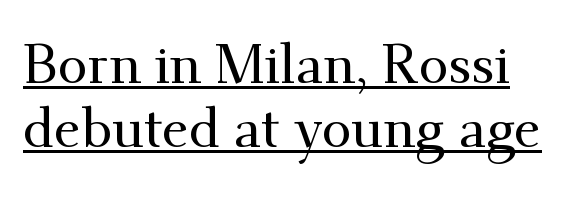
{"serif": "yes", "italic": "no", "width": "normal", "stroke_contrast": "medium", "x_height": "small", "monospaced": "no", "underline": "yes", "line_spacing_ratio": 1.18, "letter_spacing": "normal", "letter_spacing_em": 0.0, "glyph_px": 54}
